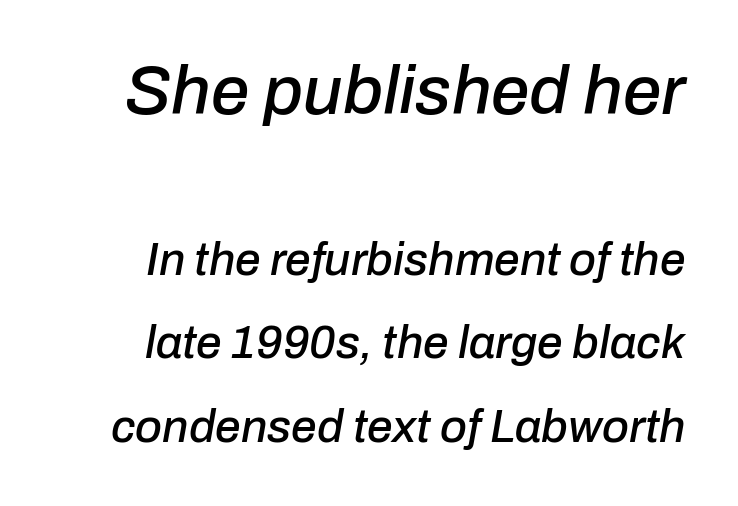
The line texture is even and compact thanks to regular tracking. Type without underlining. In this sample the first text group is rendered at the bigger scale. This sample uses an oblique cut, with every glyph tilted off the vertical.
